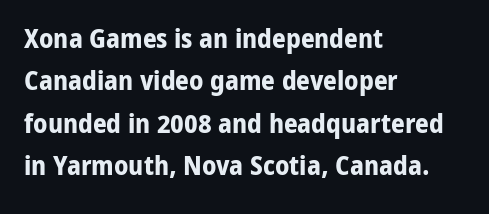
Q: Is the text bold? A: Yes.
Q: Is the text italic (slanted)? A: No, it is upright.
Q: Is the text underlined? A: No.
Q: How is the paragraph aligned? A: Left-aligned.
Q: Is the spacing between letters normal or unusually wide? A: Normal.
Q: Is the spacing between lines tight, normal or loose? A: Normal.
